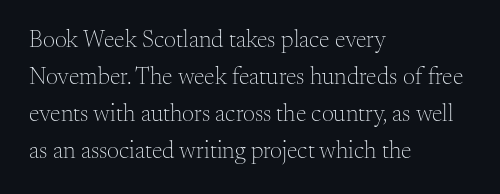
Q: Is the text bold? A: No.
Q: Is the text italic (slanted)? A: No, it is upright.
Q: Is the text underlined? A: No.
Q: How is the paragraph aligned? A: Left-aligned.
Q: Is the spacing between letters normal or unusually wide? A: Normal.
Q: Is the spacing between lines tight, normal or loose? A: Normal.
